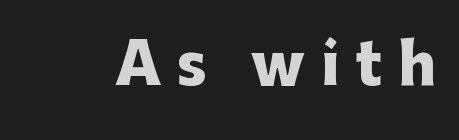
Q: Is the text bold? A: Yes.
Q: Is the text italic (slanted)? A: No, it is upright.
Q: Is the typeface a serif or a sans-serif typeface? A: Sans-serif.
Q: Is the text underlined? A: No.
Q: Is the spacing between letters normal or unusually wide? A: Unusually wide.
Q: Width (condensed, normal, or wide)? A: Normal.
Q: Stroke contrast? A: Low.
Q: x-height? A: Medium.
Q: Monospaced? A: No.
